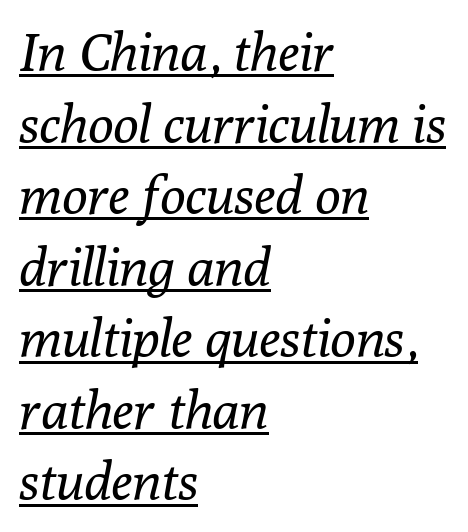
How are the letters spaced? Ordinarily, with no added tracking. Bold? No — there's no thickening of the strokes. These lines are composed in type with serifs. Layout note: lines flush left. Is this a fixed-width face? No — the glyphs have proportional, varying widths.
